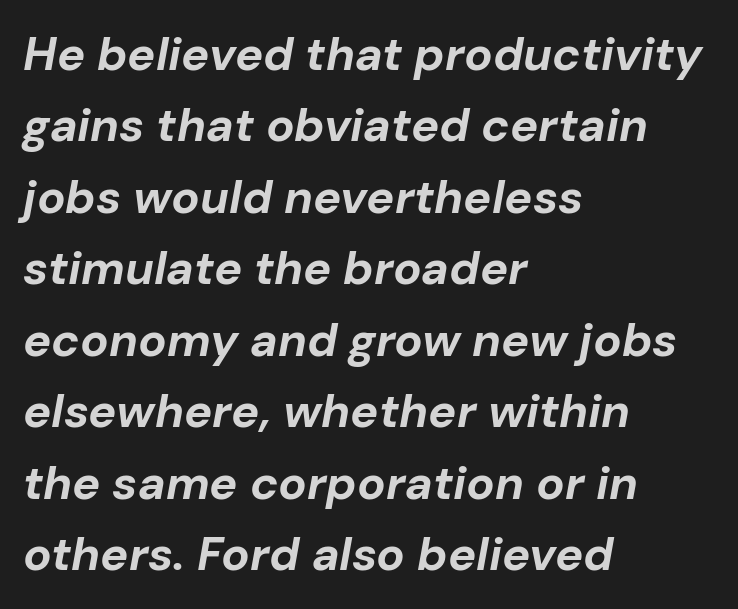
Letter spacing: default. Visually the block forms a straight wall on the left and a jagged coastline on the right. Rule under the text: the space is simply empty. Leading: standard. The glyphs look as if they've been sheared to an angle. Note the varied advance widths — an 'i' is clearly narrower than an 'm'.
